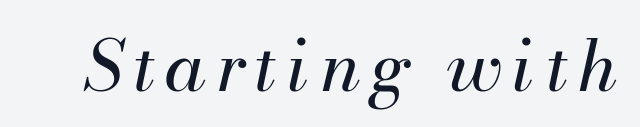
{"italic": "yes", "lean": "right", "slant_degrees": 13, "bold": "no", "weight": "regular", "width": "normal", "stroke_contrast": "medium", "x_height": "small", "monospaced": "no", "underline": "no", "glyph_px": 69}
